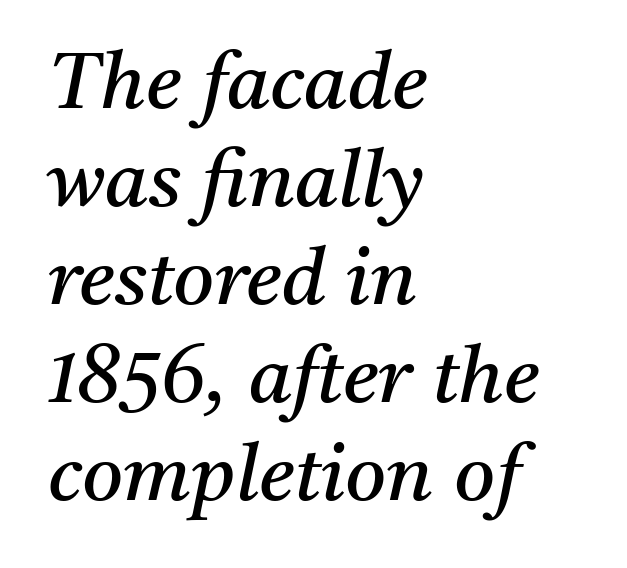
{"serif": "yes", "italic": "yes", "lean": "right", "slant_degrees": 11, "bold": "no", "weight": "regular", "width": "normal", "stroke_contrast": "medium", "x_height": "medium", "monospaced": "no", "underline": "no", "align": "left", "line_spacing_ratio": 1.24, "letter_spacing": "normal", "letter_spacing_em": 0.0, "glyph_px": 79}
